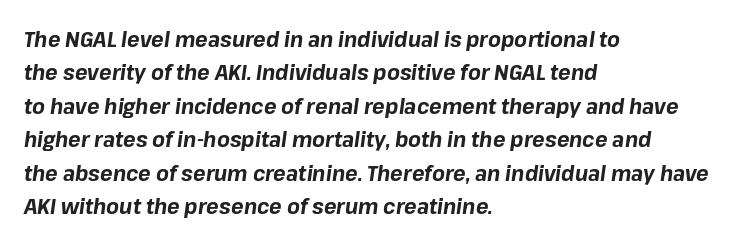
Clear beneath every line of the passage. Does the lettering tilt? It does — this is italic. The rows are spaced the way most documents space them. Look at the tracking — it's just the regular setting, nothing added. All the whitespace from short lines collects on the right. Heavy-handed strokes throughout: this text is bold.
